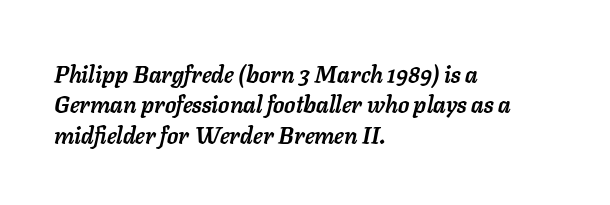
{"italic": "yes", "lean": "right", "slant_degrees": 11, "bold": "yes", "underline": "no", "align": "left", "line_spacing": "normal", "line_spacing_ratio": 1.32, "letter_spacing": "normal", "letter_spacing_em": 0.0, "glyph_px": 23}
